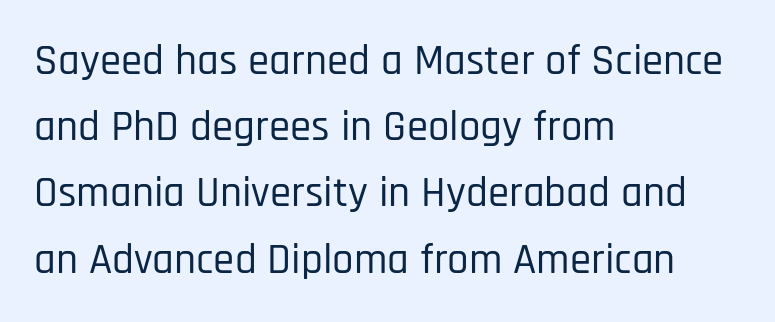
The image shows 43 px condensed sans-serif type, upright; set left-aligned, normal line spacing (1.54x), normal letter spacing, not underlined; low stroke contrast and a large x-height.
